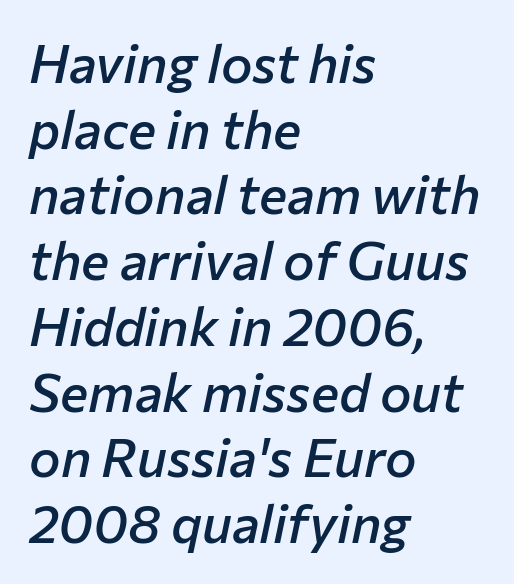
The image shows 53 px semibold type, italic (leaning right); set left-aligned, line spacing 1.24x, normal letter spacing, not underlined; low stroke contrast and a medium x-height.
